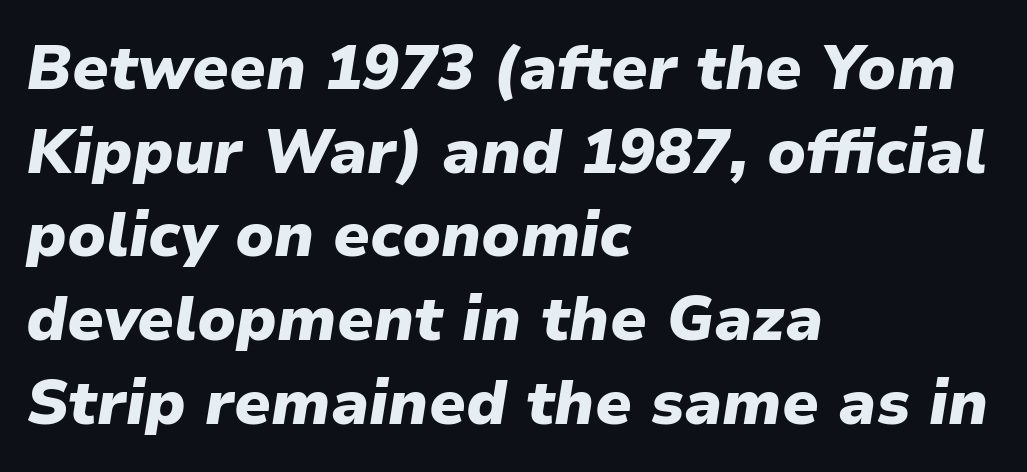
The sample has been set heavy, in full bold. Glyph-to-glyph distance matches everyday printed text. Each new line begins a customary step beneath the previous one. Note the varied advance widths — an 'i' is clearly narrower than an 'm'.
